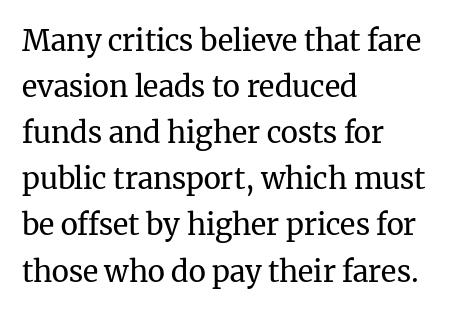
This block has exactly the height ordinary leading produces. A serif font was chosen for this passage. No letter is thick-stroked: the sample isn't bold. Tracking here is standard; glyphs follow each other at the usual distance.
